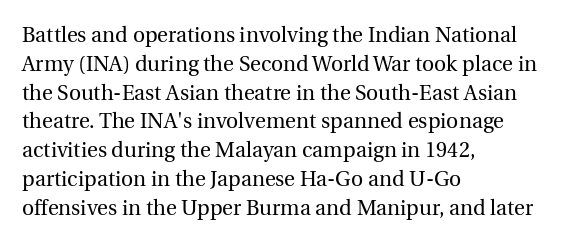
The image shows 21 px text type, upright; set left-aligned, normal line spacing (1.37x), normal letter spacing, not underlined.
